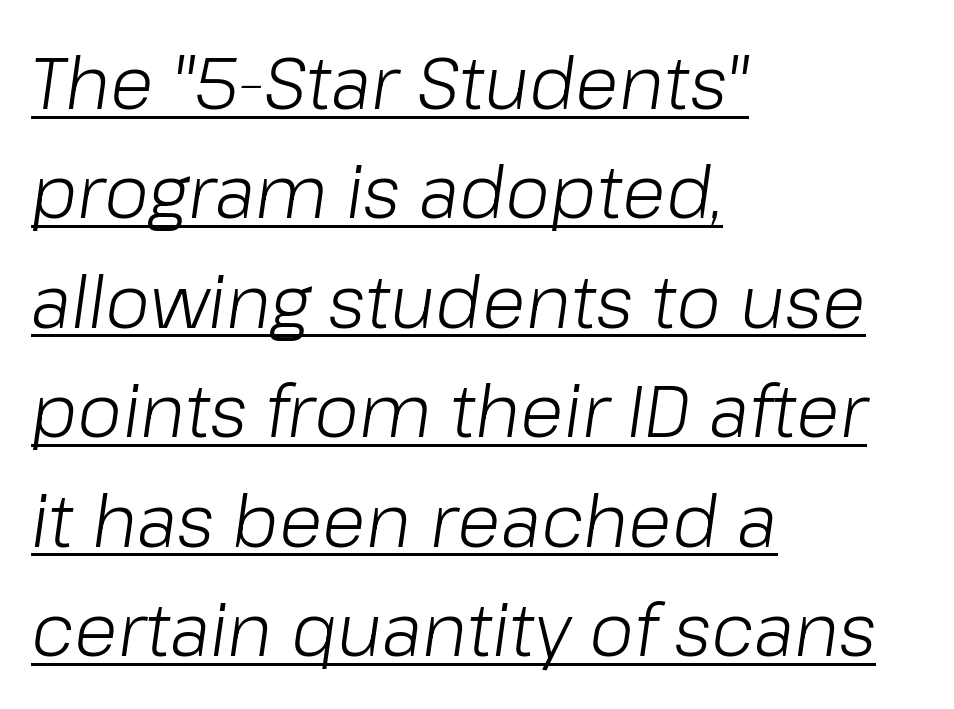
This reads as an unemphasized weight, regular at the heaviest. Leading: standard. These lines stack with their left ends in a neat column. A typesetter would mark this as italic. Letter spacing: default.
